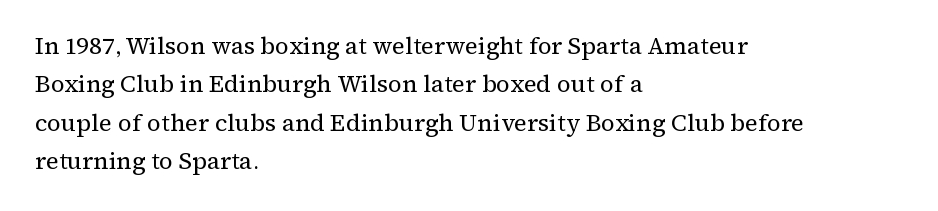
Plain, unruled lines of type. No heavy texture on the line: the type isn't bold. Look at the tracking — it's just the regular setting, nothing added. The axis of the letterforms is exactly vertical. The rows are spaced the way most documents space them.
